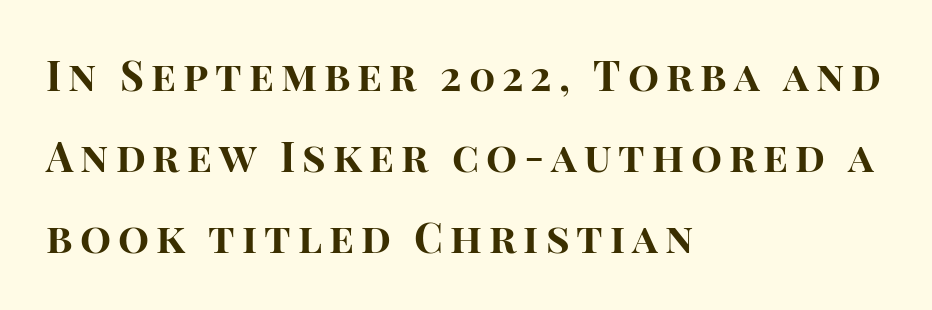
Interline gaps are noticeably wide in this sample. Compared with a centered layout, this one pins lines to the left instead. Do the characters align in a grid? No, the font is proportional. Nope, not italic — everything's standing straight. These words are printed bold, with thick strokes throughout. Letterform terminals end flat and unadorned throughout the passage.
